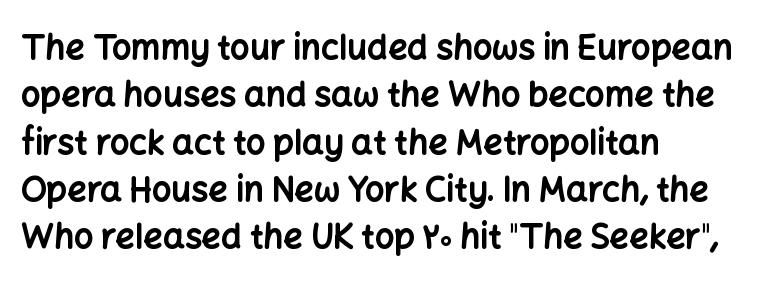
{"serif": "no", "italic": "no", "bold": "yes", "weight": "bold", "width": "normal", "stroke_contrast": "low", "x_height": "medium", "monospaced": "no", "underline": "no", "align": "left", "line_spacing": "normal", "line_spacing_ratio": 1.39, "letter_spacing": "normal", "letter_spacing_em": 0.0, "glyph_px": 34}
